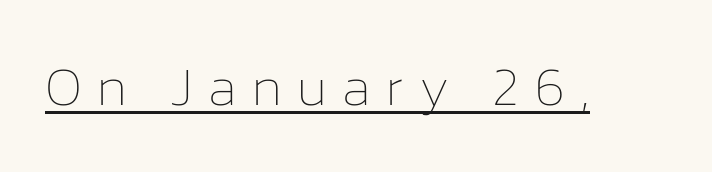
{"italic": "no", "bold": "no", "weight": "thin", "width": "normal", "stroke_contrast": "low", "x_height": "medium", "monospaced": "no", "underline": "yes", "letter_spacing": "wide", "letter_spacing_em": 0.29, "glyph_px": 54}
